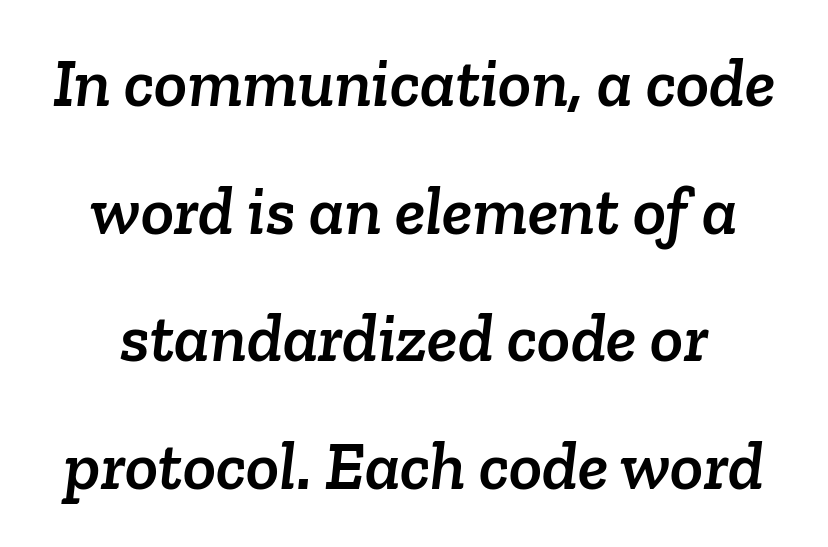
Q: Is the typeface a serif or a sans-serif typeface? A: Serif.
Q: Is the text underlined? A: No.
Q: Is the spacing between letters normal or unusually wide? A: Normal.
Q: Width (condensed, normal, or wide)? A: Normal.
Q: Stroke contrast? A: Low.
Q: x-height? A: Medium.
Q: Monospaced? A: No.
